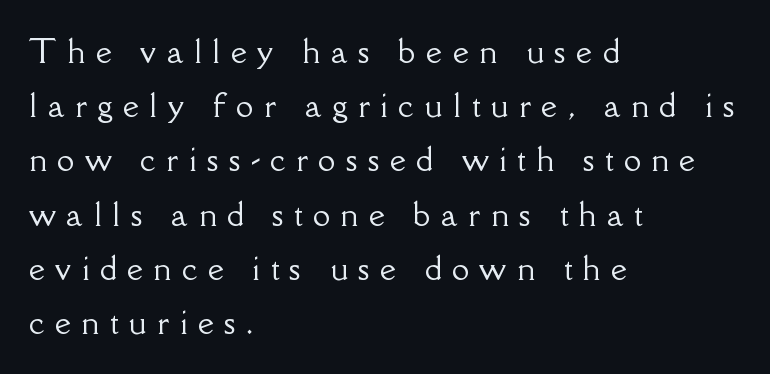
Q: Is the text italic (slanted)? A: No, it is upright.
Q: Is the typeface a serif or a sans-serif typeface? A: Serif.
Q: Is the text underlined? A: No.
Q: How is the paragraph aligned? A: Left-aligned.
Q: Is the spacing between letters normal or unusually wide? A: Unusually wide.
Q: Width (condensed, normal, or wide)? A: Normal.
Q: Stroke contrast? A: Low.
Q: x-height? A: Small.
Q: Monospaced? A: No.
